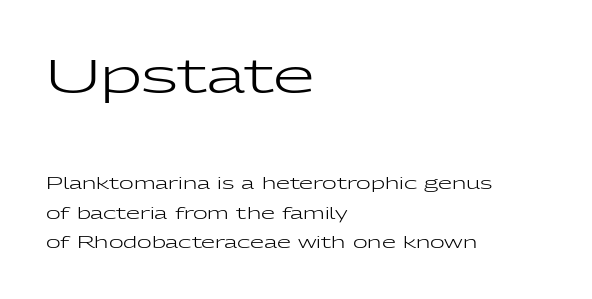
{"serif": "no", "italic": "no", "bold": "no", "weight": "regular", "width": "wide", "stroke_contrast": "low", "x_height": "medium", "monospaced": "no", "underline": "no", "align": "left", "line_spacing_ratio": 1.85, "letter_spacing": "normal", "letter_spacing_em": 0.0, "larger_block": "first", "size_ratio": 3.0, "glyph_px": 48}
